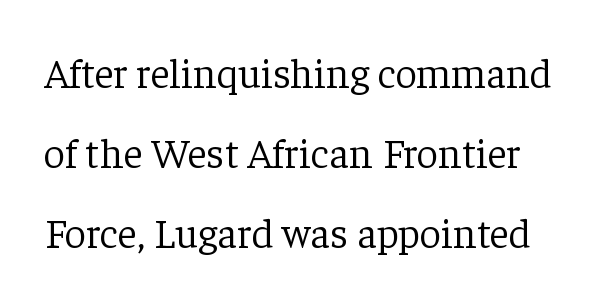
The gap between lines stays unmarked. Each stroke keeps to a modest, everyday thickness or less. In terms of leading, this rendering errs on the spacious side. The letters advance in unequal steps, a hallmark of proportional type. These lines keep a tight, regular rhythm from letter to letter. This is serif lettering, the kind often seen in printed books.
